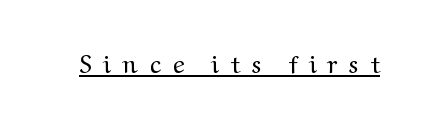
{"italic": "no", "bold": "no", "underline": "yes", "letter_spacing": "wide", "letter_spacing_em": 0.5, "glyph_px": 25}
